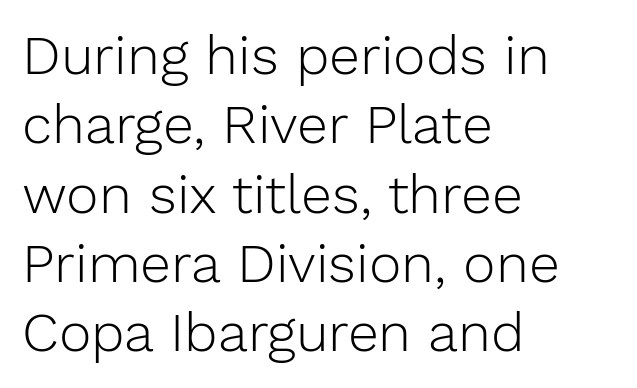
{"serif": "no", "italic": "no", "bold": "no", "weight": "light", "width": "normal", "stroke_contrast": "low", "x_height": "medium", "monospaced": "no", "underline": "no", "align": "left", "line_spacing": "normal", "line_spacing_ratio": 1.26, "letter_spacing": "normal", "letter_spacing_em": 0.0, "glyph_px": 55}
